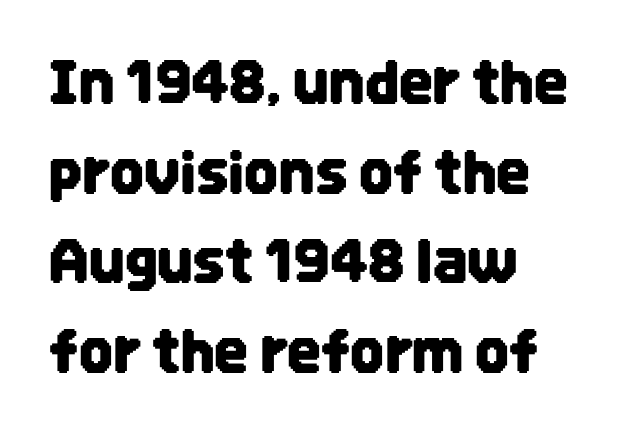
Q: Is the text italic (slanted)? A: No, it is upright.
Q: Is the typeface a serif or a sans-serif typeface? A: Sans-serif.
Q: Is the text underlined? A: No.
Q: How is the paragraph aligned? A: Left-aligned.
Q: Is the spacing between letters normal or unusually wide? A: Normal.
Q: Is the spacing between lines tight, normal or loose? A: Normal.
Q: Width (condensed, normal, or wide)? A: Condensed.
Q: Stroke contrast? A: Low.
Q: x-height? A: Large.
Q: Monospaced? A: No.
